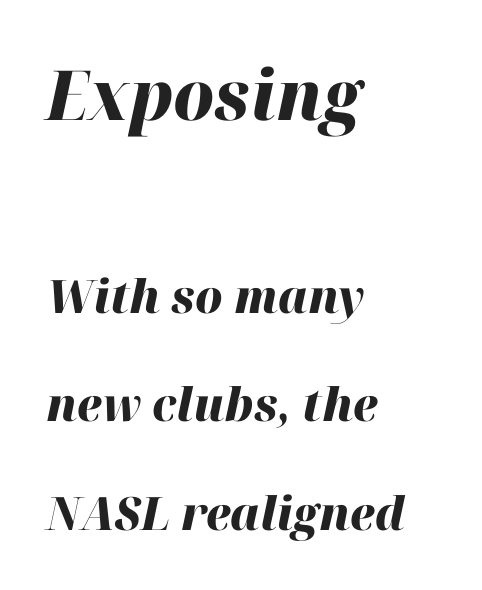
Here the glyphs are tracked normally, forming tight word shapes. Which margin do the lines hug? The left one — the right edge is uneven. This rendering features lettering with no underline. The typesetting leans heavy: a genuine bold. Does the lettering tilt? It does — this is italic. If you squint, the top block still reads clearly — it's the larger of the two.
